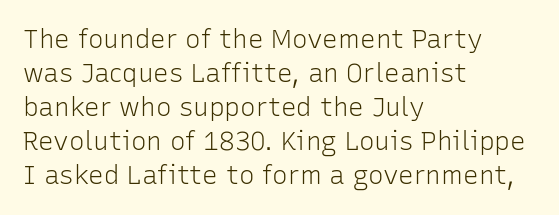
{"italic": "no", "bold": "no", "underline": "no", "align": "left", "line_spacing": "normal", "line_spacing_ratio": 1.31, "letter_spacing": "normal", "letter_spacing_em": 0.0, "glyph_px": 26}
